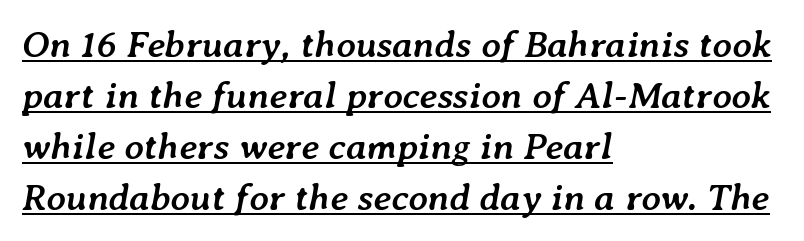
{"italic": "yes", "lean": "right", "slant_degrees": 7, "bold": "yes", "weight": "semibold", "width": "normal", "stroke_contrast": "low", "x_height": "medium", "monospaced": "no", "underline": "yes", "align": "left", "line_spacing": "normal", "line_spacing_ratio": 1.34, "letter_spacing": "normal", "letter_spacing_em": 0.0, "glyph_px": 38}
